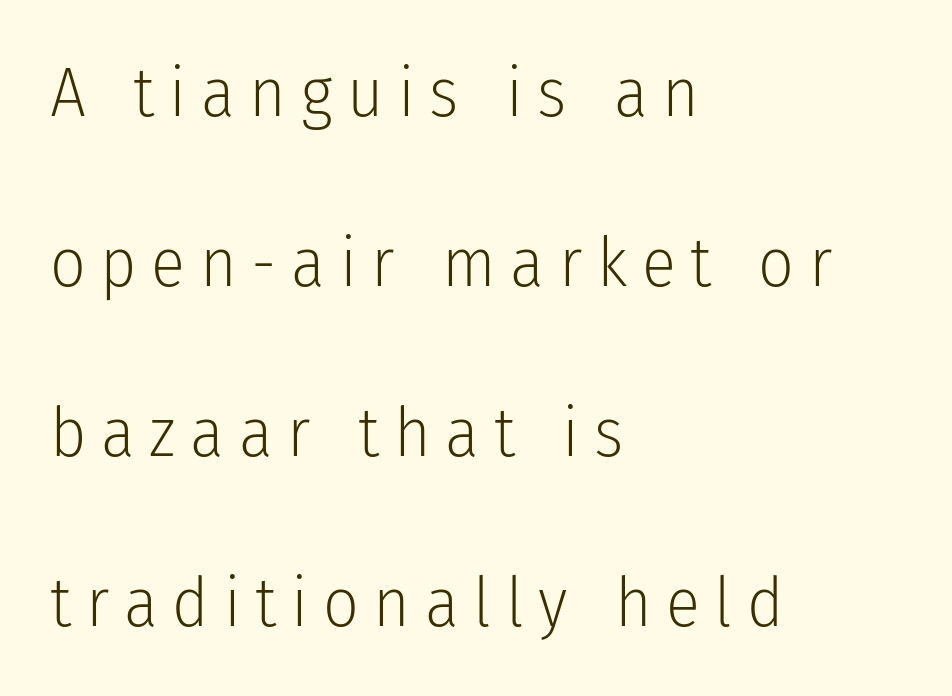
The image shows 70 px light, condensed sans-serif type, upright; set left-aligned, loose line spacing (2.43x), unusually wide letter spacing (+0.21 em), not underlined; low stroke contrast and a medium x-height.
